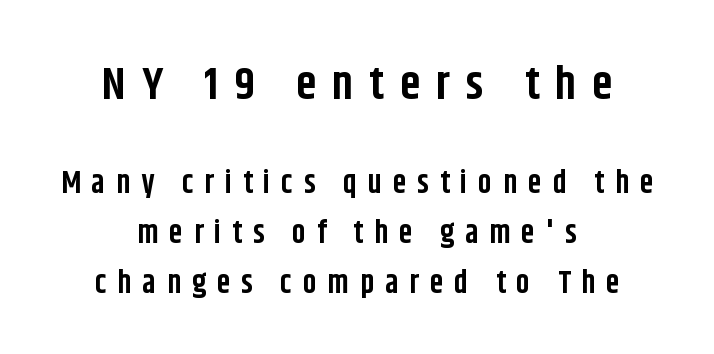
The image shows 46 px bold, condensed sans-serif type, upright; set centered, normal line spacing (1.6x), unusually wide letter spacing (+0.35 em), not underlined; the first (top) block is 1.48x larger; low stroke contrast and a large x-height.
